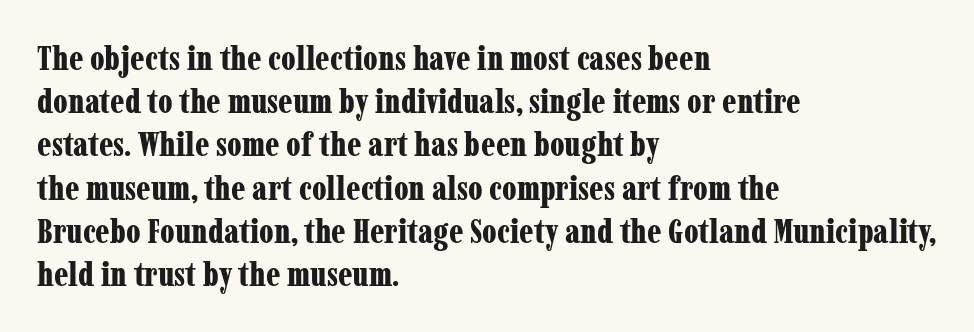
Spacing between characters is what you'd get straight out of the box. Each letter keeps its own natural width here, so spacing adapts to shape. Regarding leading, the lines here are spaced in the standard way. In terms of letterform style, serifs are clearly present.
